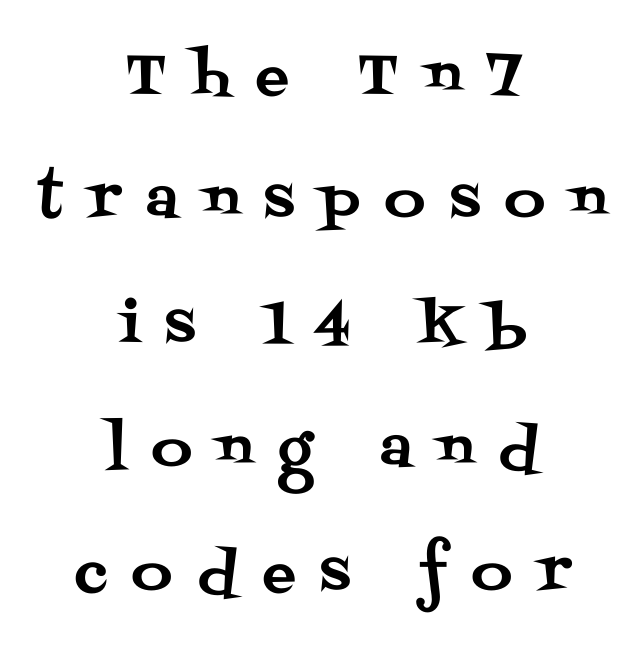
{"serif": "yes", "italic": "no", "width": "normal", "stroke_contrast": "medium", "x_height": "large", "monospaced": "no", "underline": "no", "align": "center", "line_spacing": "loose", "line_spacing_ratio": 2.22, "letter_spacing": "wide", "letter_spacing_em": 0.45, "glyph_px": 56}
